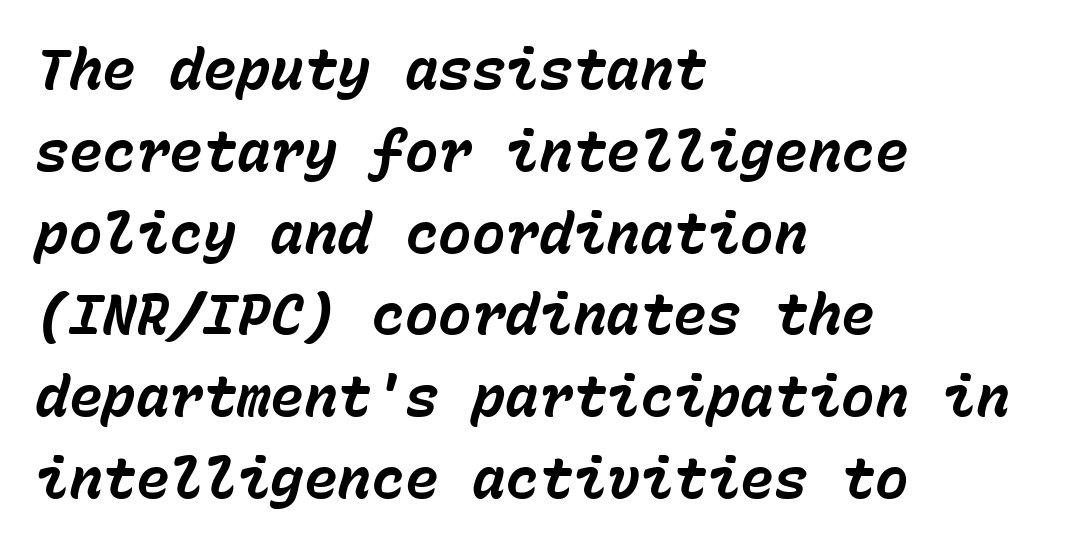
{"italic": "yes", "lean": "right", "slant_degrees": 15, "bold": "yes", "weight": "bold", "width": "normal", "stroke_contrast": "low", "x_height": "medium", "monospaced": "yes", "underline": "no", "align": "left", "line_spacing": "normal", "line_spacing_ratio": 1.46, "letter_spacing": "normal", "letter_spacing_em": 0.0, "glyph_px": 56}
